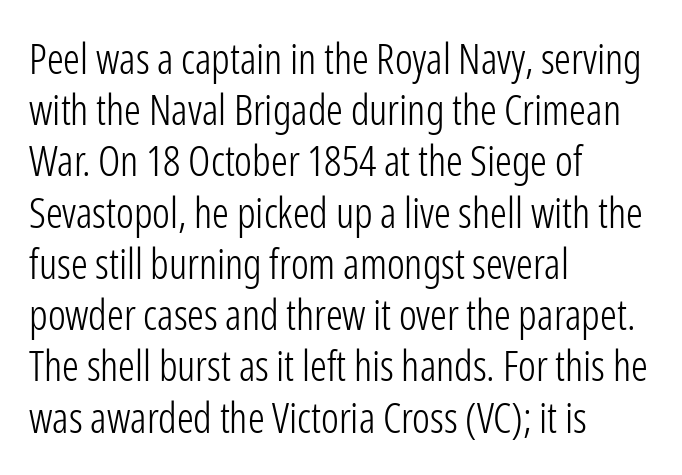
Q: Is the text bold? A: No.
Q: Is the text italic (slanted)? A: No, it is upright.
Q: Is the typeface a serif or a sans-serif typeface? A: Sans-serif.
Q: Is the text underlined? A: No.
Q: How is the paragraph aligned? A: Left-aligned.
Q: Is the spacing between letters normal or unusually wide? A: Normal.
Q: Width (condensed, normal, or wide)? A: Condensed.
Q: Stroke contrast? A: Low.
Q: x-height? A: Medium.
Q: Monospaced? A: No.
